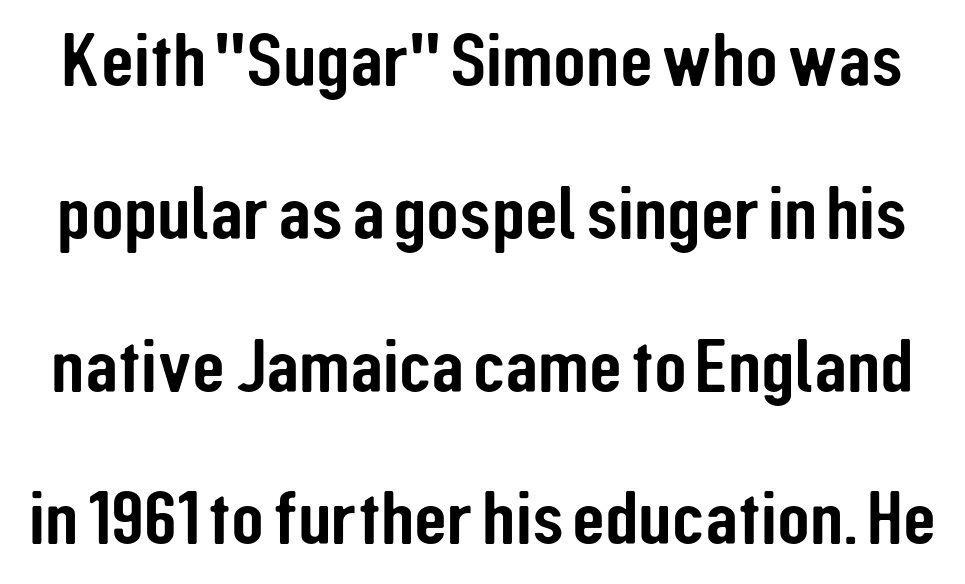
Q: Is the text italic (slanted)? A: No, it is upright.
Q: Is the typeface a serif or a sans-serif typeface? A: Sans-serif.
Q: Is the text underlined? A: No.
Q: Is the spacing between letters normal or unusually wide? A: Normal.
Q: Is the spacing between lines tight, normal or loose? A: Loose.
Q: Width (condensed, normal, or wide)? A: Condensed.
Q: Stroke contrast? A: Low.
Q: x-height? A: Medium.
Q: Monospaced? A: No.
